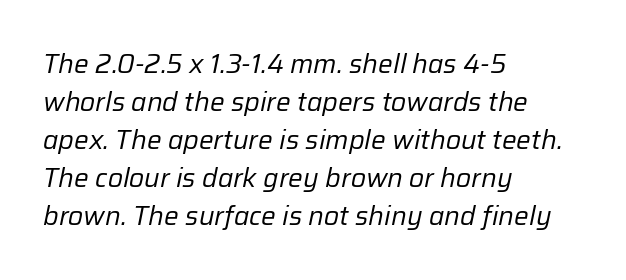
The area under the type is left untouched. The setting favours the left margin, as ordinary paragraphs usually do. Unbolded letterforms with no extra heft. The leading is moderate, giving the passage an even texture.
